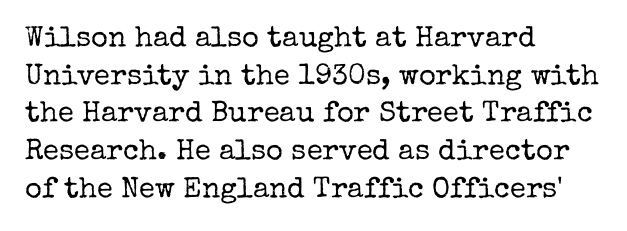
{"serif": "yes", "italic": "no", "bold": "no", "weight": "regular", "width": "normal", "stroke_contrast": "low", "x_height": "medium", "monospaced": "no", "underline": "no", "align": "left", "line_spacing": "normal", "line_spacing_ratio": 1.3, "letter_spacing": "normal", "letter_spacing_em": 0.0, "glyph_px": 29}
